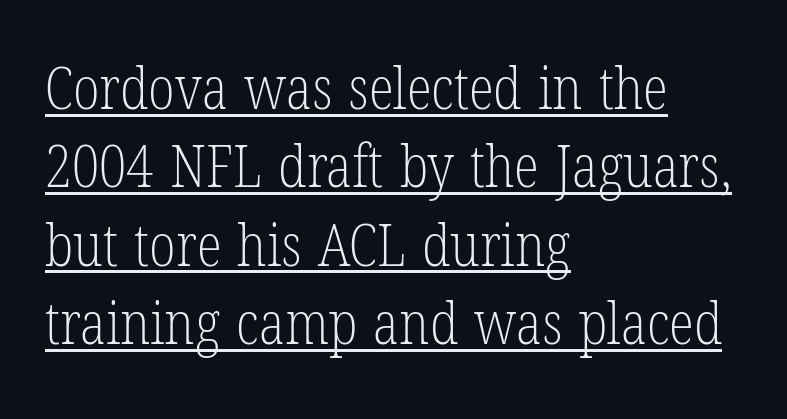
The image shows 58 px light, condensed serif type, upright; set left-aligned, normal line spacing (1.35x), normal letter spacing, underlined; low stroke contrast and a medium x-height.
